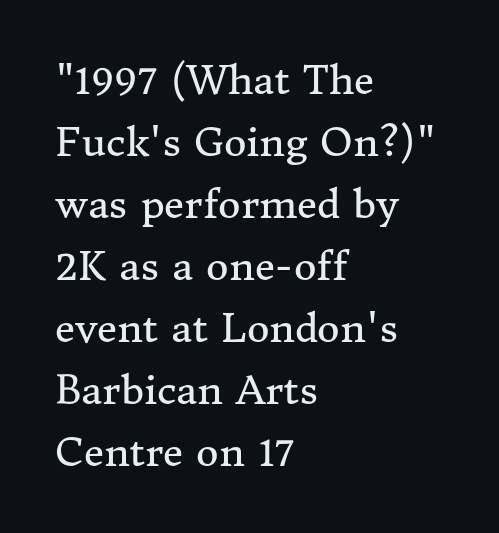
The image shows 39 px regular-weight serif type, upright; set left-aligned, normal line spacing (1.59x), normal letter spacing, not underlined; medium stroke contrast and a medium x-height.
